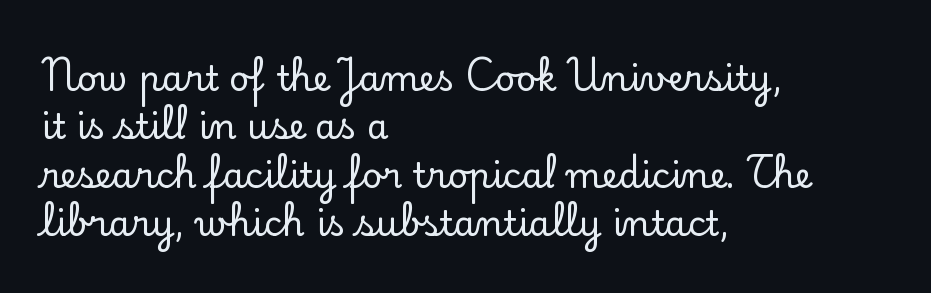
The letters advance in unequal steps, a hallmark of proportional type. Unlike italic type, these characters show no tilt at all. The typeface chosen for these lines features serifs. Nobody drew a line under any word here.
